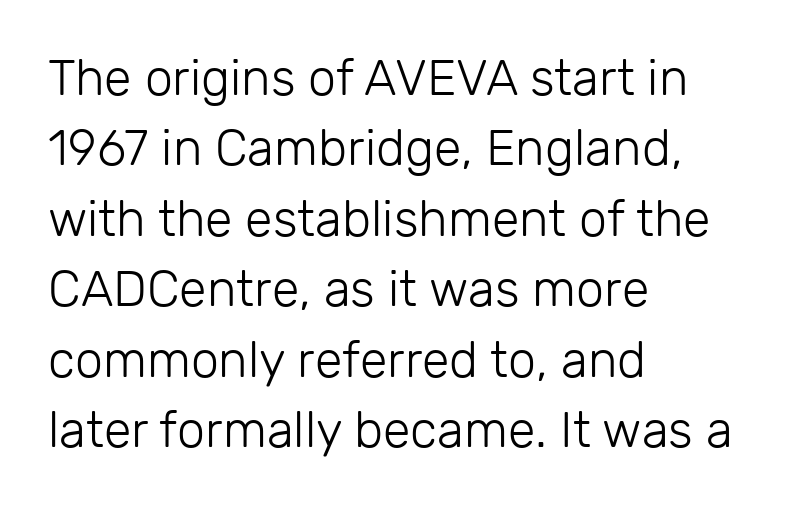
Q: Is the text bold? A: No.
Q: Is the text italic (slanted)? A: No, it is upright.
Q: Is the typeface a serif or a sans-serif typeface? A: Sans-serif.
Q: Is the text underlined? A: No.
Q: How is the paragraph aligned? A: Left-aligned.
Q: Is the spacing between letters normal or unusually wide? A: Normal.
Q: Is the spacing between lines tight, normal or loose? A: Normal.
Q: Width (condensed, normal, or wide)? A: Normal.
Q: Stroke contrast? A: Low.
Q: x-height? A: Medium.
Q: Monospaced? A: No.
